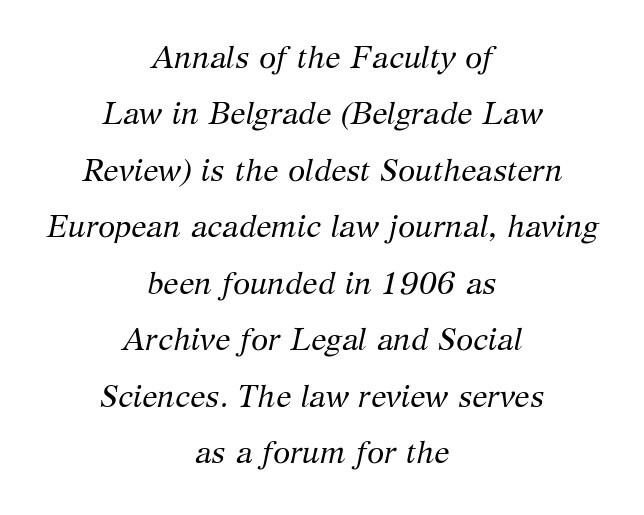
{"serif": "yes", "italic": "yes", "lean": "right", "slant_degrees": 12, "bold": "no", "weight": "regular", "width": "normal", "stroke_contrast": "medium", "x_height": "medium", "monospaced": "no", "underline": "no", "align": "center", "line_spacing_ratio": 1.82, "letter_spacing": "normal", "letter_spacing_em": 0.0, "glyph_px": 31}
